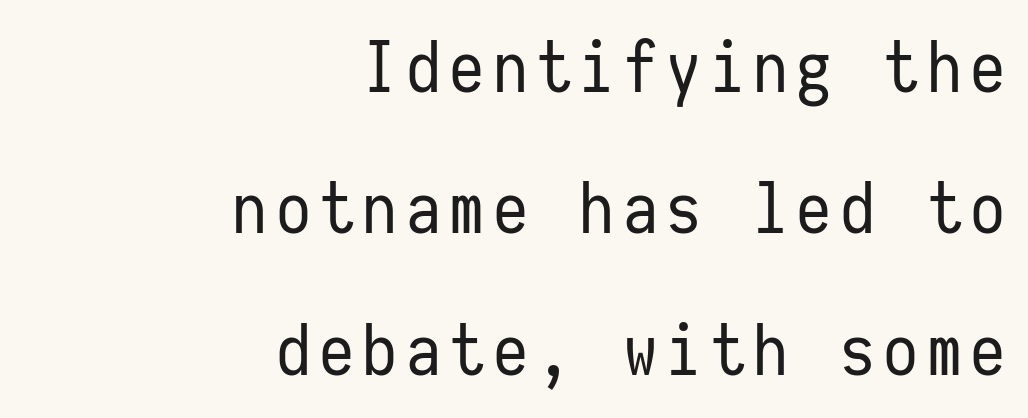
The foot of each line stays bare and open. Notice how the passage keeps a crisp vertical edge on the right only. The font's upright variant was chosen for this text. The leading is generous, giving the passage an open texture.
